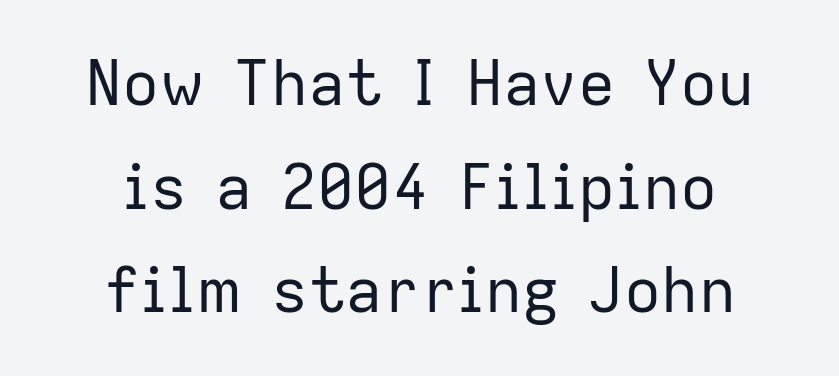
{"serif": "no", "italic": "no", "bold": "no", "weight": "regular", "width": "normal", "stroke_contrast": "low", "x_height": "medium", "monospaced": "no", "underline": "no", "align": "center", "line_spacing": "normal", "line_spacing_ratio": 1.67, "letter_spacing": "normal", "letter_spacing_em": 0.0, "glyph_px": 62}
